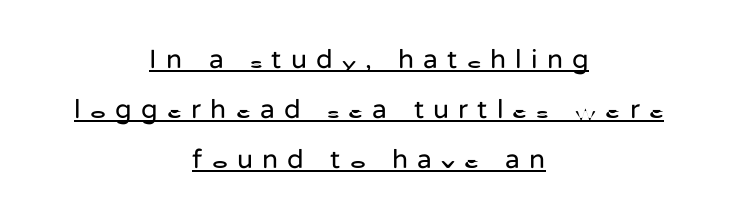
The image shows 27 px text type, upright; set centered, line spacing 1.86x, unusually wide letter spacing (+0.34 em), underlined.
